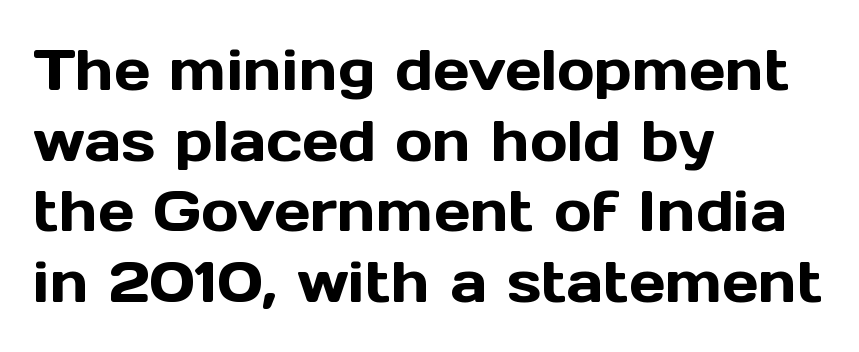
Q: Is the text italic (slanted)? A: No, it is upright.
Q: Is the typeface a serif or a sans-serif typeface? A: Sans-serif.
Q: Is the text underlined? A: No.
Q: How is the paragraph aligned? A: Left-aligned.
Q: Is the spacing between letters normal or unusually wide? A: Normal.
Q: Width (condensed, normal, or wide)? A: Normal.
Q: x-height? A: Medium.
Q: Monospaced? A: No.
